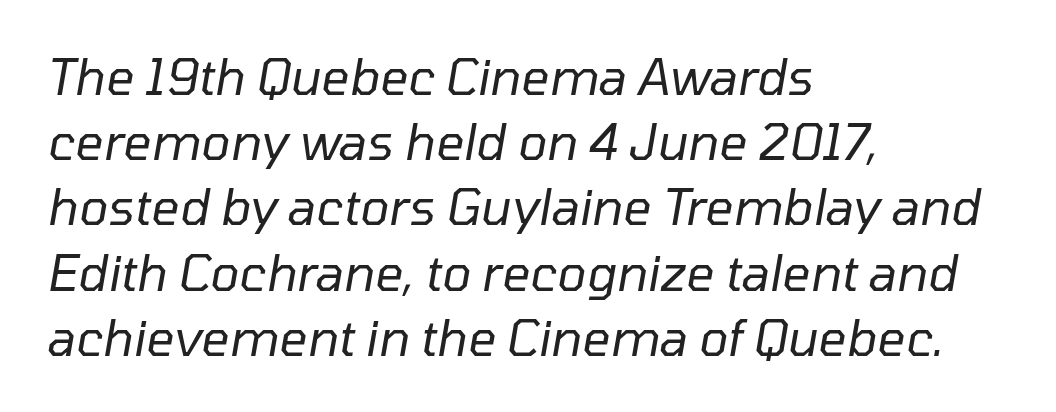
Each letter keeps its own natural width here, so spacing adapts to shape. Underline: absent. Counters stay open thanks to moderate or lighter strokes. Designer's note — italics engaged. Leading: standard.
